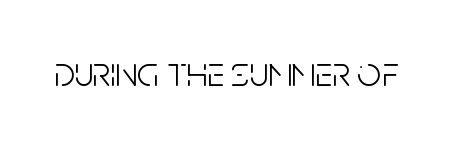
Short note: letters normally spaced. Nothing sits at the stroke ends, so this counts as sans-serif. No italicization has been applied; the sample stays upright. The rendering uses natural spacing where letterforms have individual widths. Lines of text with bare space underneath. Unbolded letterforms with no extra heft.
